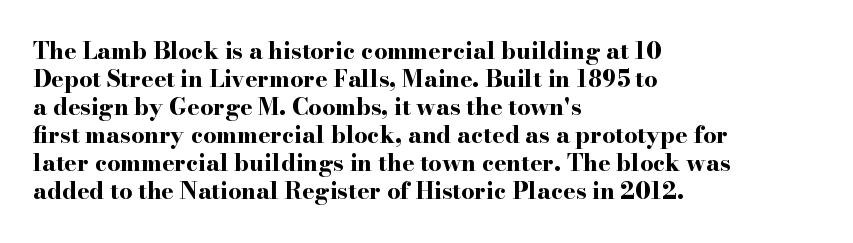
{"italic": "no", "bold": "yes", "underline": "no", "align": "left", "line_spacing_ratio": 1.22, "letter_spacing": "normal", "letter_spacing_em": 0.0, "glyph_px": 23}
